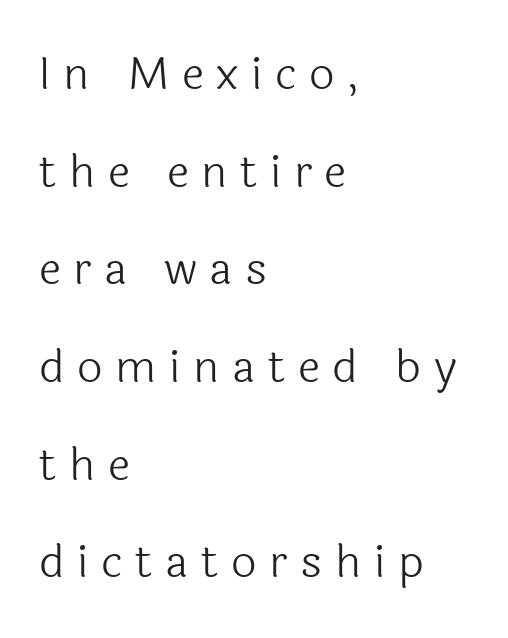
Q: Is the text bold? A: No.
Q: Is the text italic (slanted)? A: No, it is upright.
Q: Is the typeface a serif or a sans-serif typeface? A: Sans-serif.
Q: Is the text underlined? A: No.
Q: How is the paragraph aligned? A: Left-aligned.
Q: Is the spacing between letters normal or unusually wide? A: Unusually wide.
Q: Is the spacing between lines tight, normal or loose? A: Loose.
Q: Width (condensed, normal, or wide)? A: Normal.
Q: x-height? A: Medium.
Q: Monospaced? A: No.
